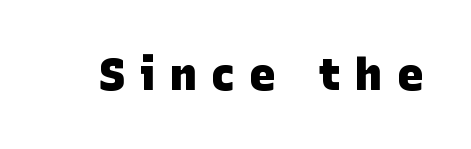
Does the weight exceed regular? Yes, all the way to bold. Character widths vary here, with narrow letters taking less room than wide ones. Compared with typical body copy, the letter spacing here is much looser. No feet cap the strokes, marking this as sans-serif type.
